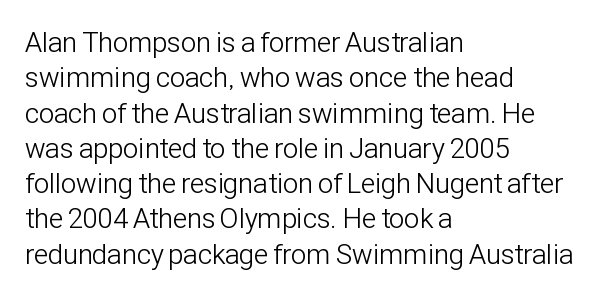
Q: Is the text bold? A: No.
Q: Is the text italic (slanted)? A: No, it is upright.
Q: Is the typeface a serif or a sans-serif typeface? A: Sans-serif.
Q: Is the text underlined? A: No.
Q: How is the paragraph aligned? A: Left-aligned.
Q: Is the spacing between letters normal or unusually wide? A: Normal.
Q: Is the spacing between lines tight, normal or loose? A: Normal.
Q: Width (condensed, normal, or wide)? A: Condensed.
Q: Stroke contrast? A: Low.
Q: x-height? A: Medium.
Q: Monospaced? A: No.
